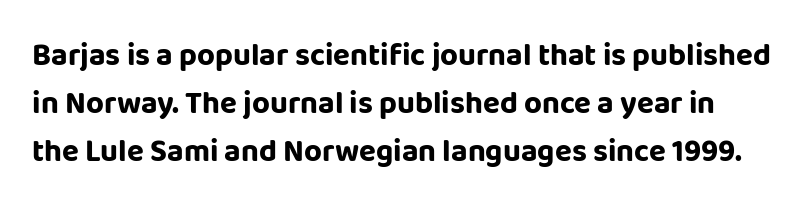
The image shows 31 px bold sans-serif type, upright; set normal line spacing (1.55x), normal letter spacing, not underlined; low stroke contrast and a large x-height.
